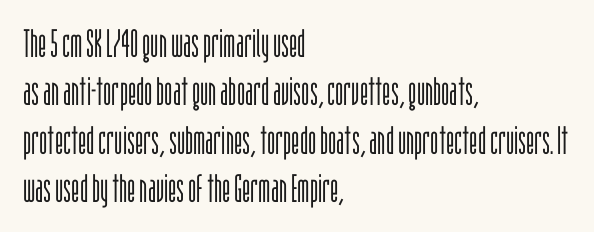
{"serif": "no", "italic": "no", "bold": "no", "weight": "light", "width": "condensed", "stroke_contrast": "low", "x_height": "large", "monospaced": "no", "underline": "no", "align": "left", "line_spacing_ratio": 1.24, "letter_spacing": "normal", "letter_spacing_em": 0.0, "glyph_px": 39}
